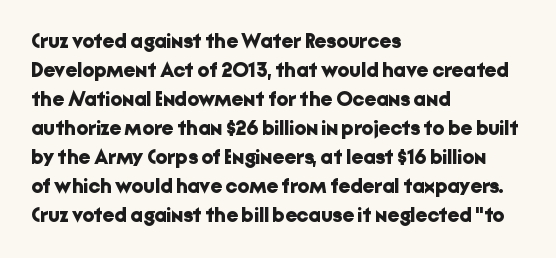
Q: Is the text bold? A: Yes.
Q: Is the text italic (slanted)? A: No, it is upright.
Q: Is the text underlined? A: No.
Q: How is the paragraph aligned? A: Left-aligned.
Q: Is the spacing between letters normal or unusually wide? A: Normal.
Q: Is the spacing between lines tight, normal or loose? A: Normal.
